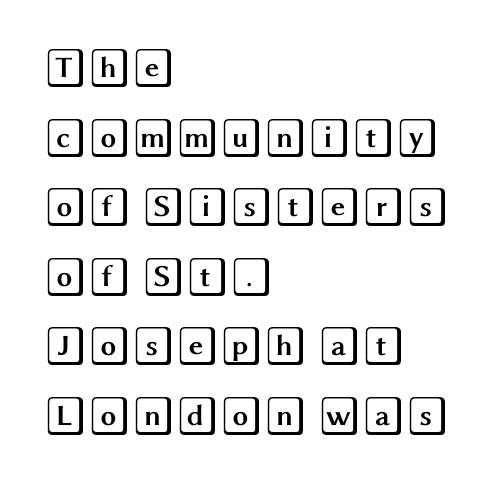
This sample uses plain, unmodified letter spacing. Nobody drew a line under any word here. Do the letters lean? They stand straight. Where is the straight margin? On the left.
